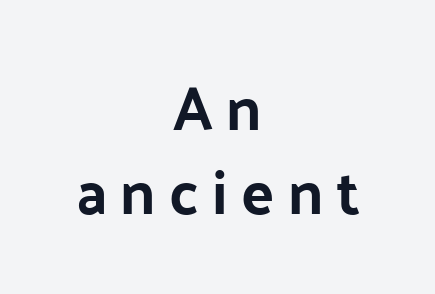
{"serif": "no", "italic": "no", "width": "normal", "stroke_contrast": "low", "x_height": "medium", "monospaced": "no", "underline": "no", "align": "center", "line_spacing": "normal", "line_spacing_ratio": 1.38, "letter_spacing": "wide", "letter_spacing_em": 0.22, "glyph_px": 61}
